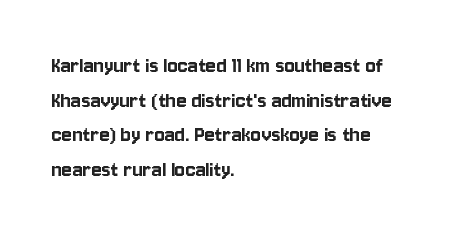
The compositor pushed each line to the left boundary. Compared with typical paragraphs, the rows here are spaced about the same. Here the glyphs are tracked normally, forming tight word shapes. Check the space under the baseline: it is left empty. You can tell it's not italic because the verticals are truly vertical.
